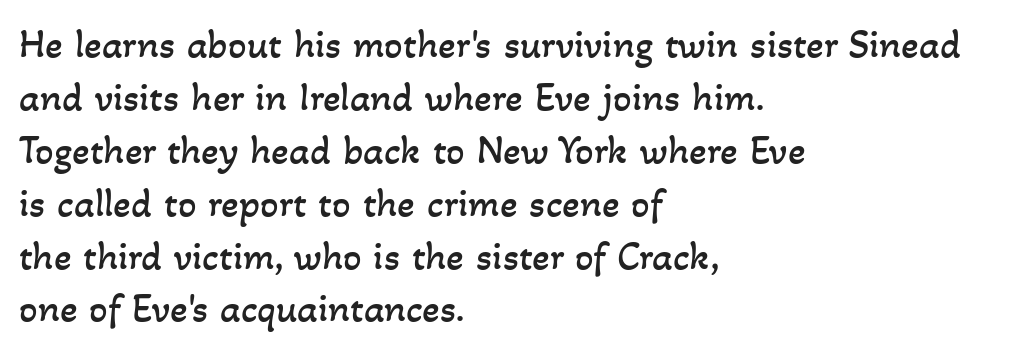
Does extra space separate the letters? No, they use regular spacing. This sample has the flowing, uneven cadence of proportional lettering. Check the space under the baseline: it is left empty. Where is the straight margin? On the left. The weight would be labelled regular, book, light, or lighter still.
